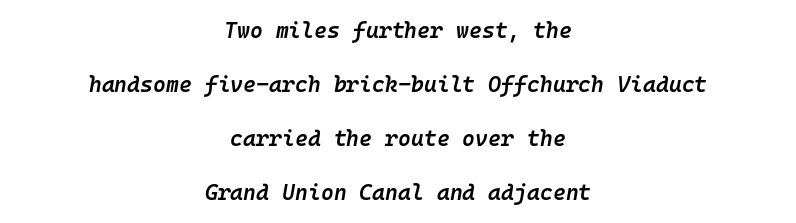
Q: Is the text bold? A: Semi-bold.
Q: Is the text italic (slanted)? A: Yes, it leans right by about 10 degrees.
Q: Is the text underlined? A: No.
Q: How is the paragraph aligned? A: Centered.
Q: Is the spacing between letters normal or unusually wide? A: Normal.
Q: Is the spacing between lines tight, normal or loose? A: Loose.
